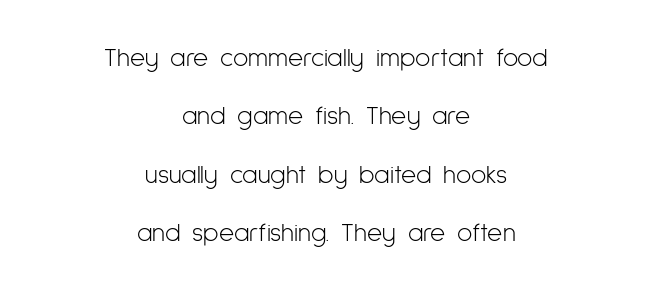
The weight would be labelled regular, book, light, or lighter still. Descenders hang freely into open space. These lines keep a tight, regular rhythm from letter to letter. You could fit nearly another row in the gap between these rows. Teacher's note: observe the equal gaps on both sides — that is centered alignment.
